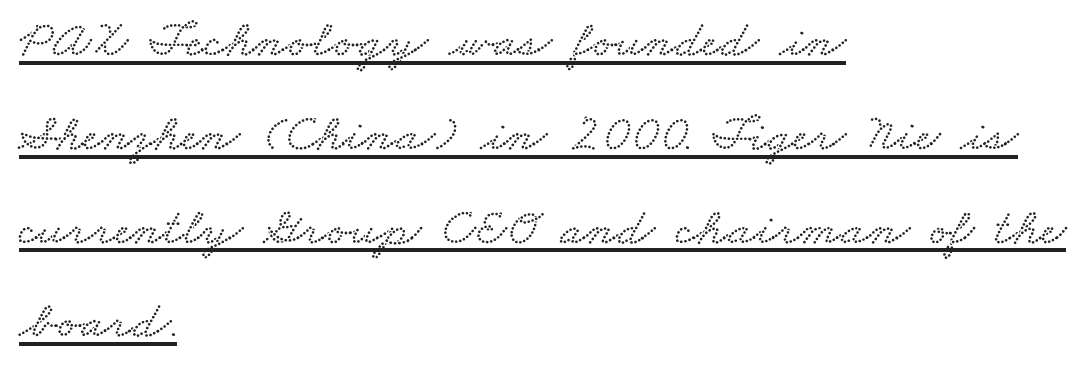
Q: Is the text underlined? A: Yes.
Q: How is the paragraph aligned? A: Left-aligned.
Q: Is the spacing between letters normal or unusually wide? A: Normal.
Q: Width (condensed, normal, or wide)? A: Wide.
Q: Stroke contrast? A: Low.
Q: x-height? A: Small.
Q: Monospaced? A: No.
